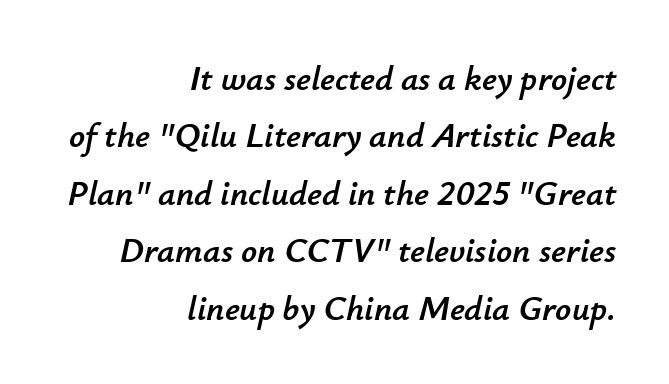
Check the space under the baseline: it is left empty. Do the characters align in a grid? No, the font is proportional. The typesetter chose a ragged-left arrangement here. The rendering applies a slant to the glyphs.
